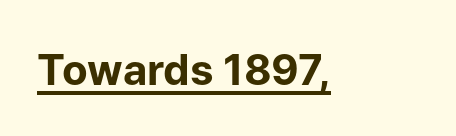
{"serif": "no", "italic": "no", "bold": "yes", "weight": "bold", "width": "normal", "stroke_contrast": "low", "x_height": "medium", "monospaced": "no", "underline": "yes", "letter_spacing": "normal", "letter_spacing_em": 0.0, "glyph_px": 42}
